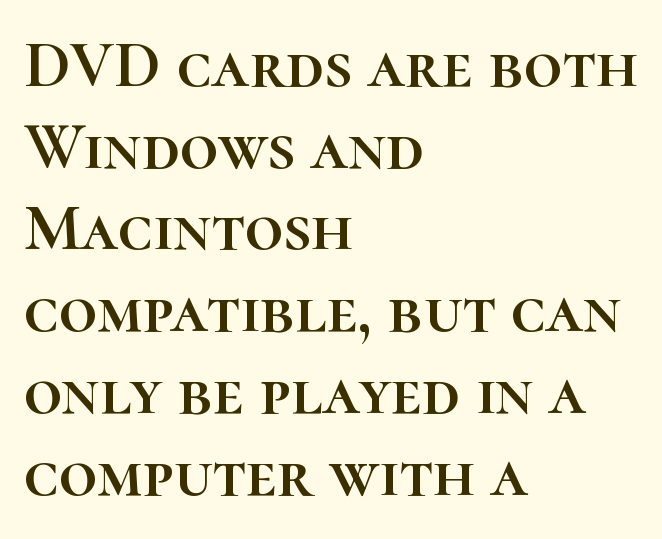
You could call the tracking neutral — neither tight nor loose. Do the characters align in a grid? No, the font is proportional. In terms of posture, this sample is upright. Short and long lines alike share a common starting point at left. The space beneath each line is pristine and unruled.
